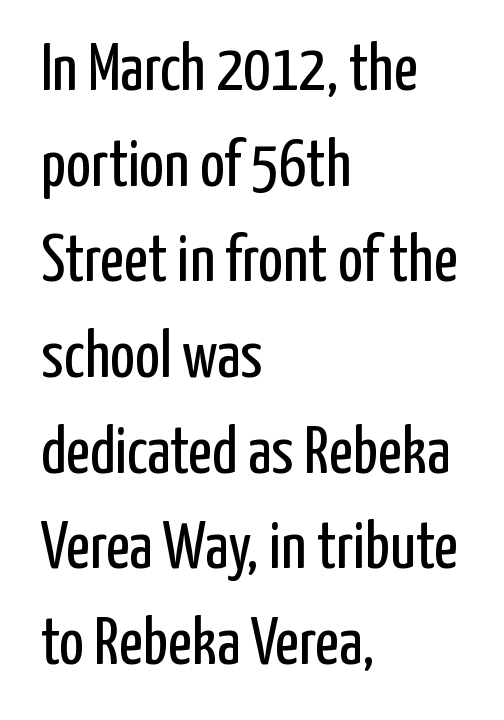
The image shows 66 px regular-weight, condensed sans-serif type, upright; set left-aligned, normal line spacing (1.45x), normal letter spacing, not underlined; low stroke contrast and a medium x-height.
